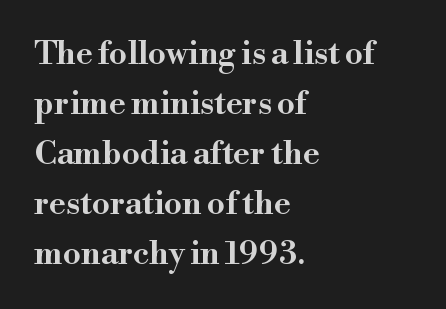
Q: Is the text italic (slanted)? A: No, it is upright.
Q: Is the typeface a serif or a sans-serif typeface? A: Serif.
Q: Is the text underlined? A: No.
Q: How is the paragraph aligned? A: Left-aligned.
Q: Is the spacing between letters normal or unusually wide? A: Normal.
Q: Is the spacing between lines tight, normal or loose? A: Normal.
Q: Width (condensed, normal, or wide)? A: Wide.
Q: Stroke contrast? A: High.
Q: x-height? A: Small.
Q: Monospaced? A: No.
